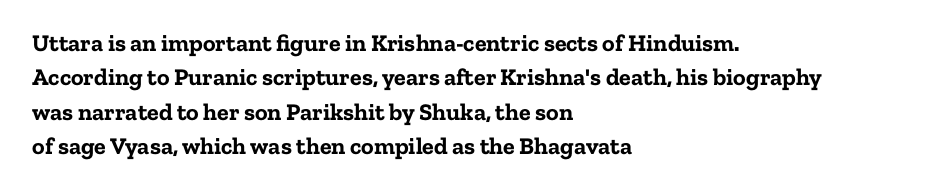
Q: Is the text bold? A: Yes.
Q: Is the text italic (slanted)? A: No, it is upright.
Q: Is the text underlined? A: No.
Q: How is the paragraph aligned? A: Left-aligned.
Q: Is the spacing between letters normal or unusually wide? A: Normal.
Q: Is the spacing between lines tight, normal or loose? A: Normal.
